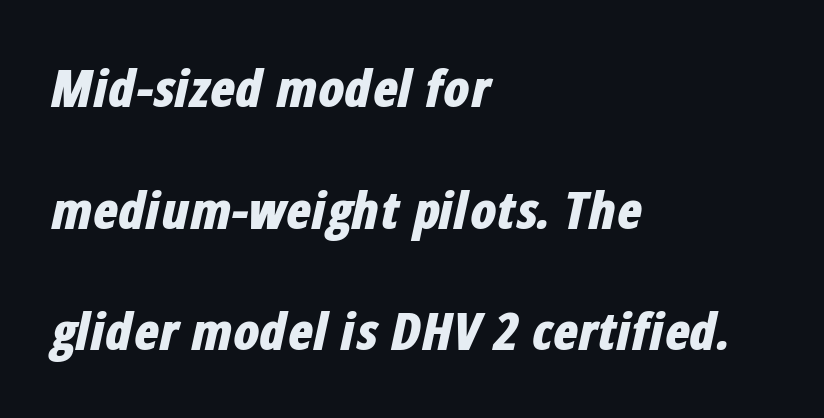
The image shows 52 px bold, condensed type, italic (leaning right); set left-aligned, loose line spacing (2.34x), normal letter spacing, not underlined; low stroke contrast and a medium x-height.
